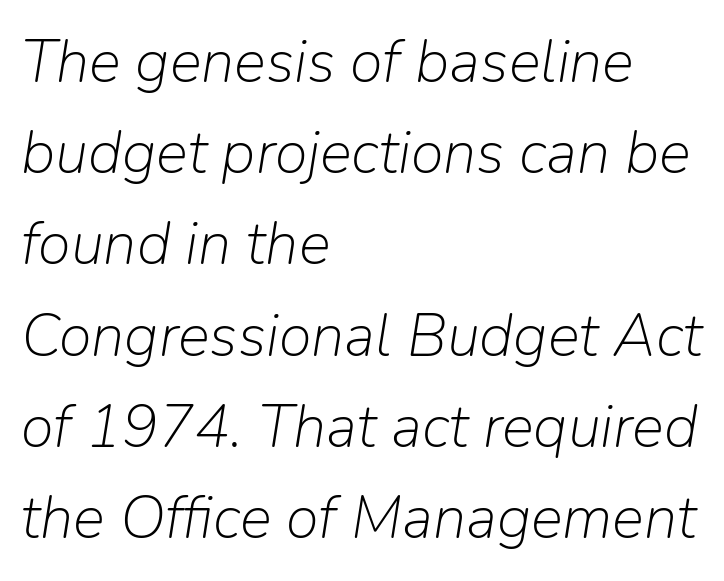
Compared with a centered layout, this one pins lines to the left instead. The strip under each line holds only bare page. Honestly, the row spacing looks completely unremarkable. The font's italic variant was chosen for this text.
